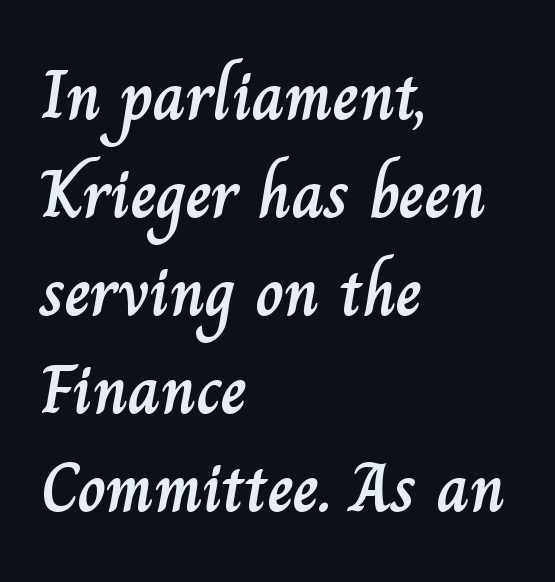
{"width": "normal", "stroke_contrast": "low", "x_height": "small", "monospaced": "no", "underline": "no", "align": "left", "line_spacing": "normal", "line_spacing_ratio": 1.4, "letter_spacing": "normal", "letter_spacing_em": 0.0, "glyph_px": 70}
